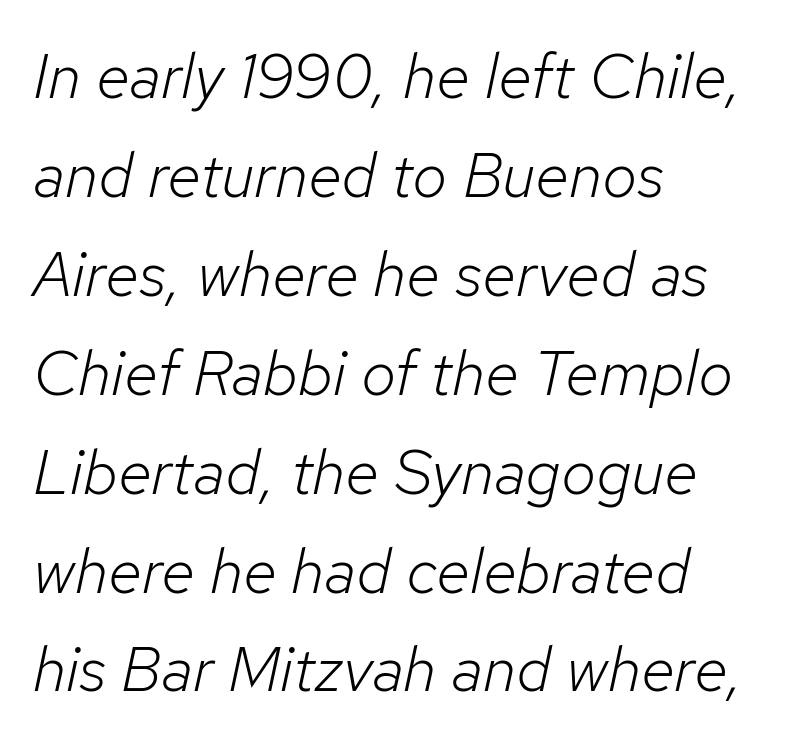
Q: Is the text bold? A: No.
Q: Is the text italic (slanted)? A: Yes, it leans right by about 12 degrees.
Q: Is the text underlined? A: No.
Q: How is the paragraph aligned? A: Left-aligned.
Q: Is the spacing between letters normal or unusually wide? A: Normal.
Q: Is the spacing between lines tight, normal or loose? A: Normal.
Q: Width (condensed, normal, or wide)? A: Normal.
Q: Stroke contrast? A: Low.
Q: x-height? A: Medium.
Q: Monospaced? A: No.
